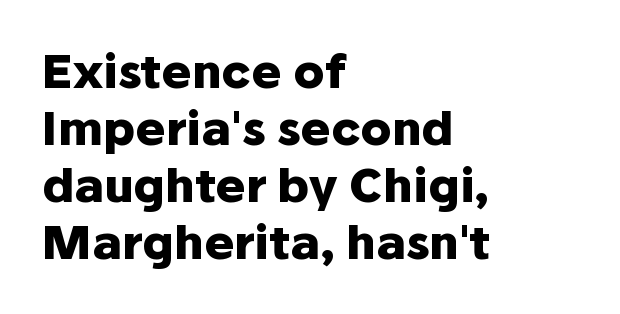
Type without underlining. The designer went with a sans here, leaving each stem footless. The type sits square on the baseline with zero lean. One-word summary of the alignment: left.
